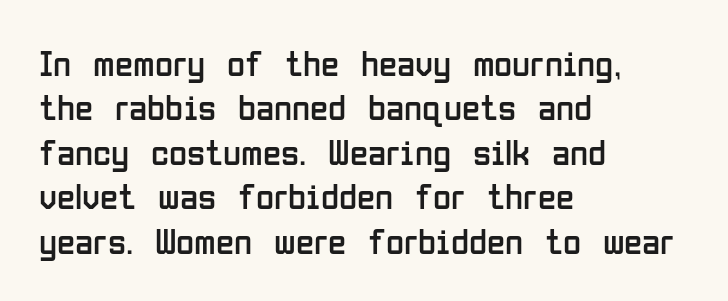
The image shows 37 px regular-weight, condensed sans-serif type, upright; set left-aligned, line spacing 1.2x, normal letter spacing, not underlined; low stroke contrast and a medium x-height.
